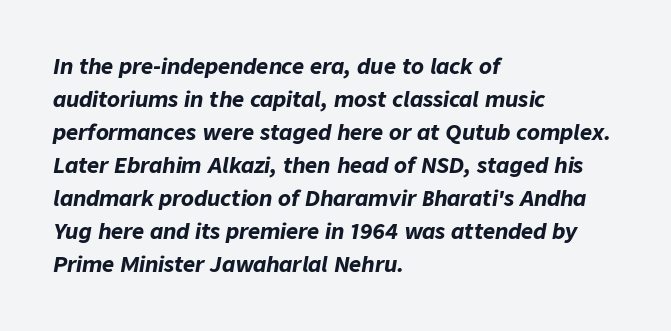
{"italic": "yes", "lean": "right", "slant_degrees": 9, "bold": "yes", "underline": "no", "align": "left", "line_spacing": "normal", "line_spacing_ratio": 1.57, "letter_spacing": "normal", "letter_spacing_em": 0.0, "glyph_px": 21}
